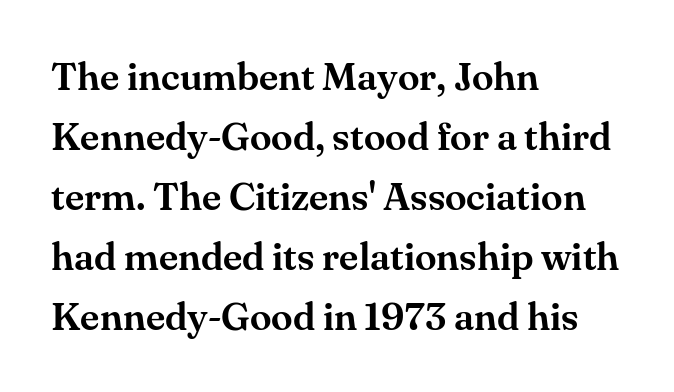
Honestly, there is no underline to notice here at all. The lettering holds an erect, upright posture throughout. Horizontal bands of white between lines are of average thickness. How are the letters spaced? Ordinarily, with no added tracking. The passage shown is typed in a proportional face where columns would drift. Small tapered or slab feet sit at the stroke ends, so this counts as serif.
